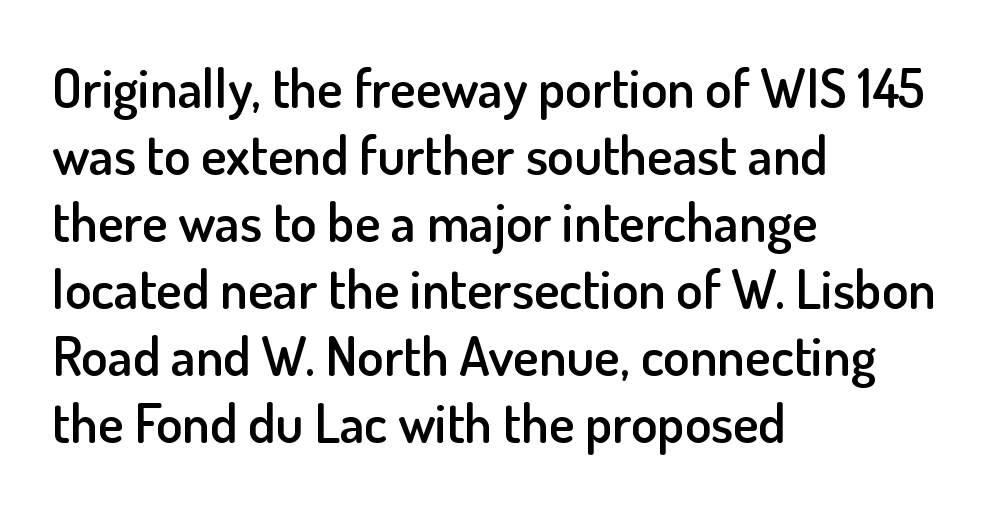
Q: Is the text bold? A: Semi-bold.
Q: Is the text italic (slanted)? A: No, it is upright.
Q: Is the typeface a serif or a sans-serif typeface? A: Sans-serif.
Q: Is the text underlined? A: No.
Q: How is the paragraph aligned? A: Left-aligned.
Q: Is the spacing between letters normal or unusually wide? A: Normal.
Q: Width (condensed, normal, or wide)? A: Normal.
Q: Stroke contrast? A: Low.
Q: x-height? A: Small.
Q: Monospaced? A: No.
